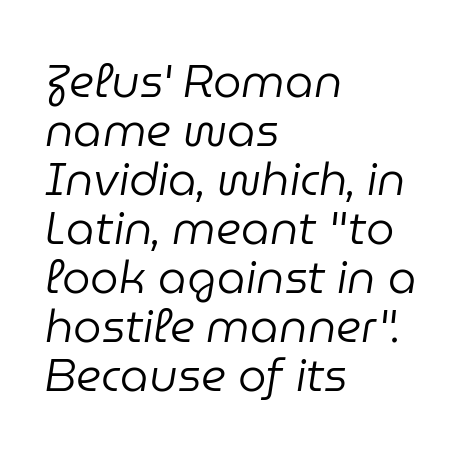
{"italic": "yes", "lean": "right", "slant_degrees": 9, "bold": "no", "weight": "regular", "width": "normal", "stroke_contrast": "low", "x_height": "medium", "monospaced": "no", "underline": "no", "align": "left", "line_spacing": "tight", "line_spacing_ratio": 1.09, "letter_spacing": "normal", "letter_spacing_em": 0.0, "glyph_px": 45}
